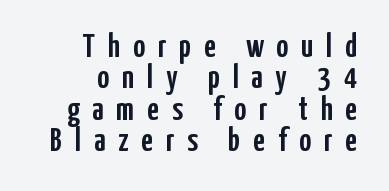
Q: Is the text italic (slanted)? A: No, it is upright.
Q: Is the typeface a serif or a sans-serif typeface? A: Sans-serif.
Q: Is the text underlined? A: No.
Q: How is the paragraph aligned? A: Right-aligned.
Q: Is the spacing between letters normal or unusually wide? A: Unusually wide.
Q: Is the spacing between lines tight, normal or loose? A: Tight.
Q: Width (condensed, normal, or wide)? A: Condensed.
Q: Stroke contrast? A: Low.
Q: x-height? A: Medium.
Q: Monospaced? A: No.
